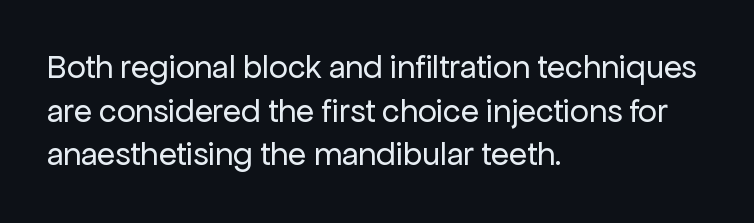
Q: Is the text bold? A: No.
Q: Is the text italic (slanted)? A: No, it is upright.
Q: Is the typeface a serif or a sans-serif typeface? A: Sans-serif.
Q: Is the text underlined? A: No.
Q: How is the paragraph aligned? A: Left-aligned.
Q: Is the spacing between letters normal or unusually wide? A: Normal.
Q: Is the spacing between lines tight, normal or loose? A: Normal.
Q: Width (condensed, normal, or wide)? A: Normal.
Q: Stroke contrast? A: Low.
Q: x-height? A: Medium.
Q: Monospaced? A: No.
